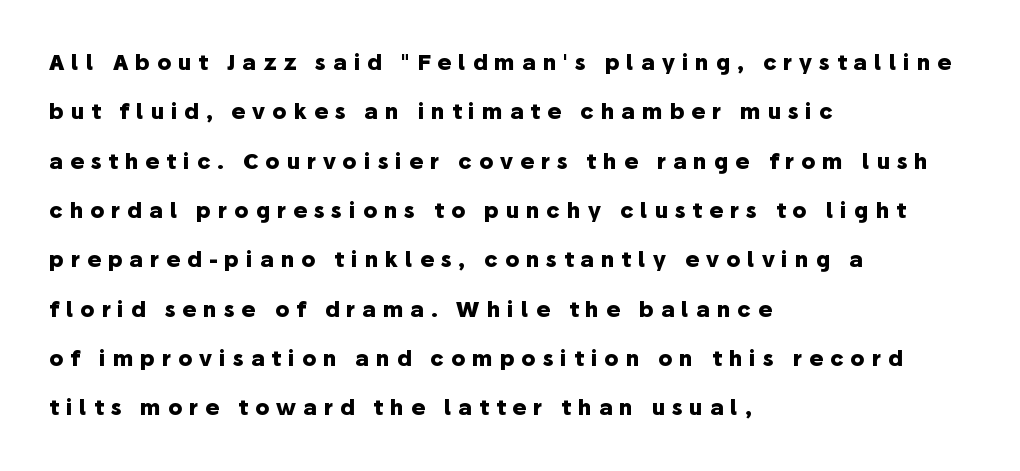
The image shows 21 px bold type, upright; set left-aligned, loose line spacing (2.35x), unusually wide letter spacing (+0.33 em), not underlined.
